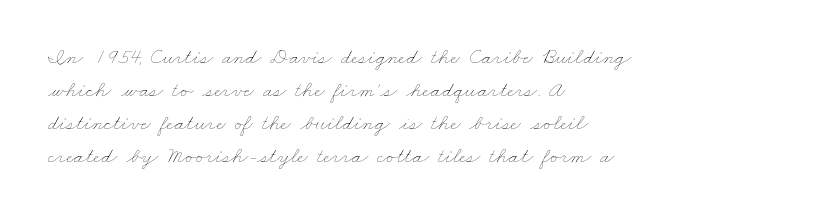
The image shows 22 px text type; set left-aligned, normal line spacing (1.5x), normal letter spacing, not underlined.
